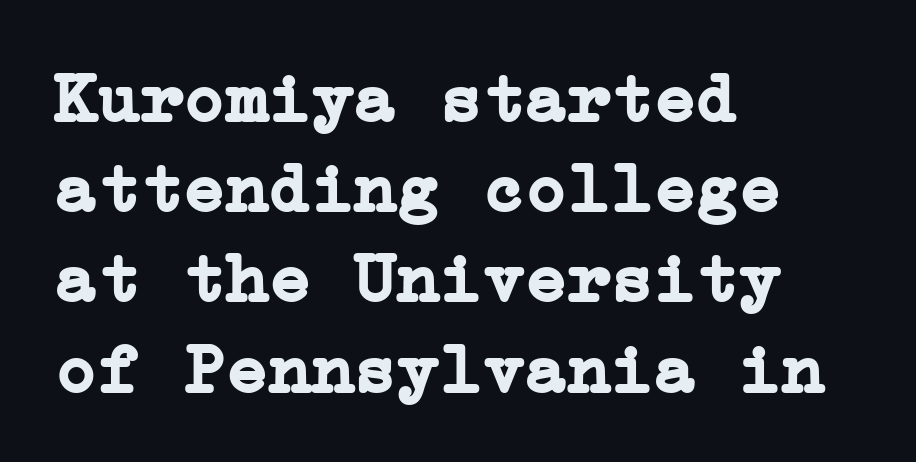
The font's upright variant was chosen for this text. Decoration check: the copy has no underline. Stroke terminals: seriffed. Thick stems and heavy bowls — unmistakably bold.
